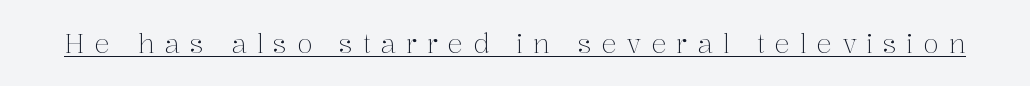
Glyph-to-glyph distance is far greater than everyday printed text. The rendering uses the underline text-decoration. Is this a heavy cut? Hardly; it is regular or lighter. Posture: upright roman.
